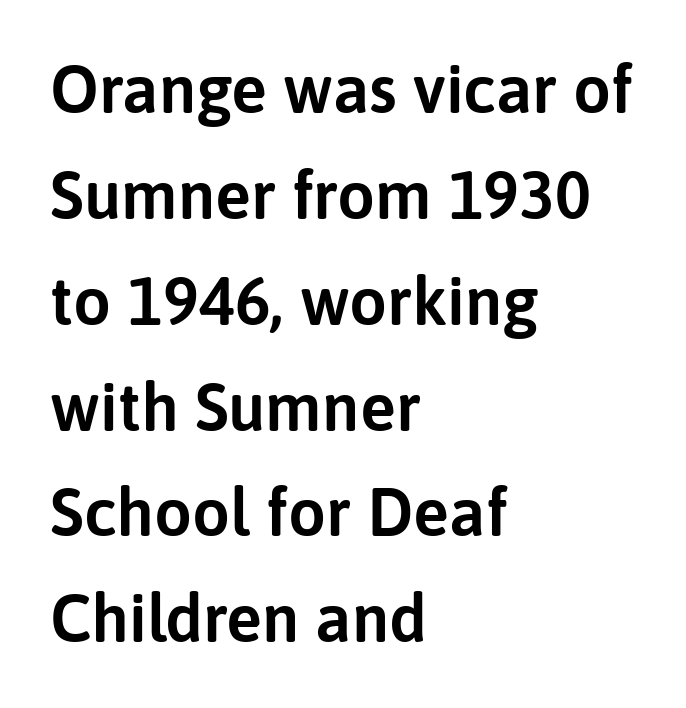
Q: Is the text italic (slanted)? A: No, it is upright.
Q: Is the typeface a serif or a sans-serif typeface? A: Sans-serif.
Q: Is the text underlined? A: No.
Q: How is the paragraph aligned? A: Left-aligned.
Q: Is the spacing between letters normal or unusually wide? A: Normal.
Q: Is the spacing between lines tight, normal or loose? A: Normal.
Q: Width (condensed, normal, or wide)? A: Normal.
Q: Stroke contrast? A: Low.
Q: x-height? A: Medium.
Q: Monospaced? A: No.
